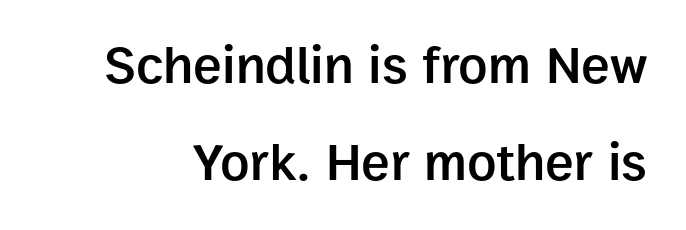
The image shows 54 px semibold sans-serif type, upright; set line spacing 1.79x, normal letter spacing, not underlined; low stroke contrast and a medium x-height.
